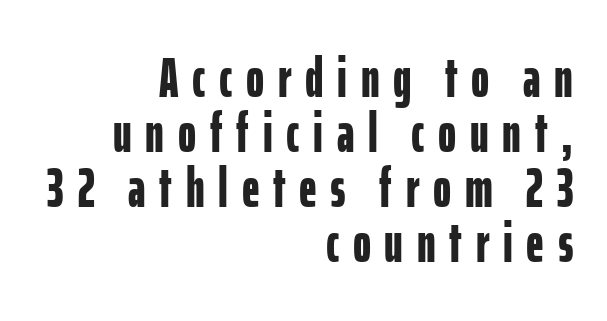
Q: Is the text bold? A: Yes.
Q: Is the text italic (slanted)? A: No, it is upright.
Q: Is the typeface a serif or a sans-serif typeface? A: Sans-serif.
Q: Is the text underlined? A: No.
Q: How is the paragraph aligned? A: Right-aligned.
Q: Is the spacing between letters normal or unusually wide? A: Unusually wide.
Q: Is the spacing between lines tight, normal or loose? A: Tight.
Q: Width (condensed, normal, or wide)? A: Condensed.
Q: Stroke contrast? A: Low.
Q: x-height? A: Medium.
Q: Monospaced? A: No.
